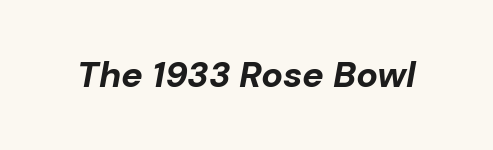
Clear beneath every line of the passage. A typesetter would call this proportional, since set widths differ per character. Standard letterfit; no display-style spreading of the glyphs. There's an unmistakable incline to the writing here. Its strokes are broad and dark, the hallmark of bold type.
